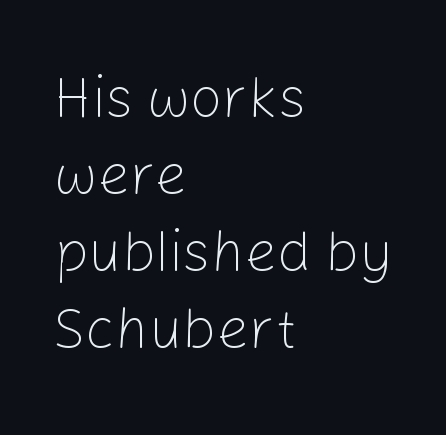
Q: Is the text bold? A: No.
Q: Is the text italic (slanted)? A: No, it is upright.
Q: Is the typeface a serif or a sans-serif typeface? A: Sans-serif.
Q: Is the text underlined? A: No.
Q: How is the paragraph aligned? A: Left-aligned.
Q: Is the spacing between letters normal or unusually wide? A: Normal.
Q: Is the spacing between lines tight, normal or loose? A: Normal.
Q: Width (condensed, normal, or wide)? A: Normal.
Q: Stroke contrast? A: Low.
Q: x-height? A: Medium.
Q: Monospaced? A: No.
